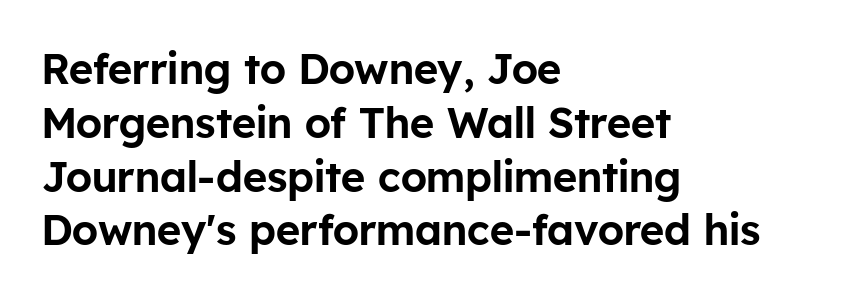
{"serif": "no", "italic": "no", "width": "normal", "stroke_contrast": "low", "x_height": "medium", "monospaced": "no", "underline": "no", "align": "left", "line_spacing": "normal", "line_spacing_ratio": 1.28, "letter_spacing": "normal", "letter_spacing_em": 0.0, "glyph_px": 42}
